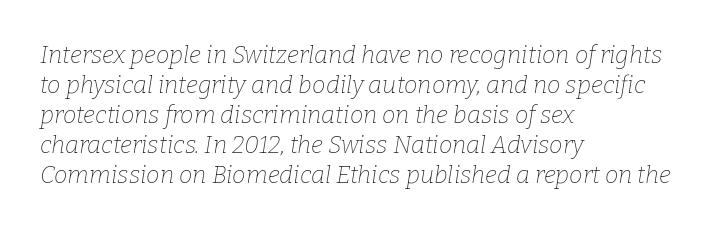
Q: Is the text bold? A: No.
Q: Is the text italic (slanted)? A: Yes, it leans right by about 9 degrees.
Q: Is the text underlined? A: No.
Q: How is the paragraph aligned? A: Left-aligned.
Q: Is the spacing between letters normal or unusually wide? A: Normal.
Q: Is the spacing between lines tight, normal or loose? A: Normal.
